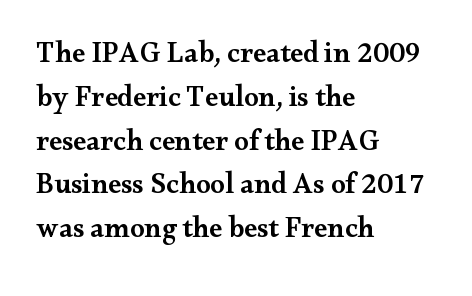
Q: Is the text bold? A: Semi-bold.
Q: Is the text italic (slanted)? A: No, it is upright.
Q: Is the typeface a serif or a sans-serif typeface? A: Serif.
Q: Is the text underlined? A: No.
Q: How is the paragraph aligned? A: Left-aligned.
Q: Is the spacing between letters normal or unusually wide? A: Normal.
Q: Is the spacing between lines tight, normal or loose? A: Normal.
Q: Width (condensed, normal, or wide)? A: Wide.
Q: Stroke contrast? A: Medium.
Q: x-height? A: Small.
Q: Monospaced? A: No.
